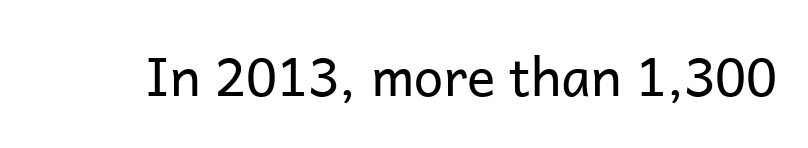
{"serif": "no", "italic": "no", "bold": "no", "weight": "regular", "width": "normal", "stroke_contrast": "low", "x_height": "medium", "monospaced": "no", "underline": "no", "letter_spacing": "normal", "letter_spacing_em": 0.0, "glyph_px": 53}
